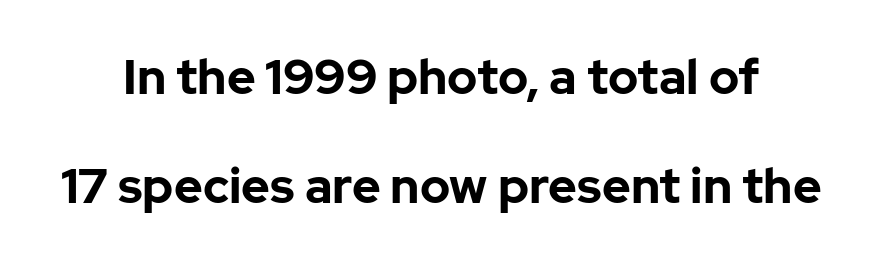
Q: Is the text bold? A: Yes.
Q: Is the text italic (slanted)? A: No, it is upright.
Q: Is the typeface a serif or a sans-serif typeface? A: Sans-serif.
Q: Is the text underlined? A: No.
Q: Is the spacing between letters normal or unusually wide? A: Normal.
Q: Is the spacing between lines tight, normal or loose? A: Loose.
Q: Width (condensed, normal, or wide)? A: Normal.
Q: Stroke contrast? A: Low.
Q: x-height? A: Medium.
Q: Monospaced? A: No.
